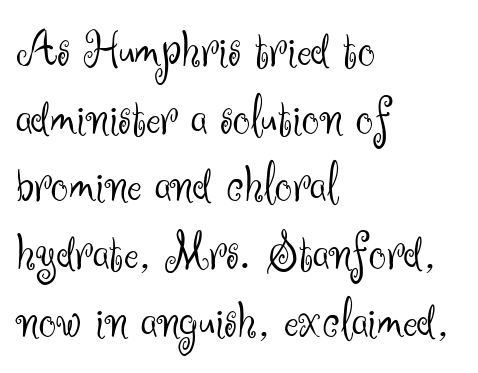
{"serif": "no", "italic": "no", "bold": "no", "weight": "light", "width": "normal", "stroke_contrast": "medium", "x_height": "small", "monospaced": "no", "underline": "no", "align": "left", "line_spacing_ratio": 1.23, "letter_spacing": "normal", "letter_spacing_em": 0.0, "glyph_px": 55}
